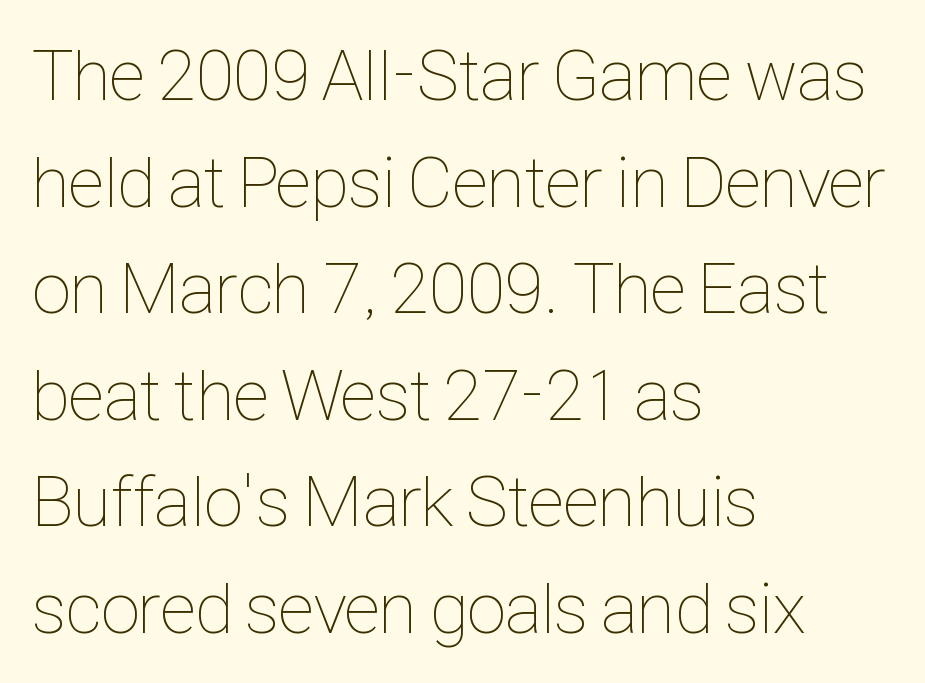
Q: Is the text bold? A: No.
Q: Is the text italic (slanted)? A: No, it is upright.
Q: Is the text underlined? A: No.
Q: How is the paragraph aligned? A: Left-aligned.
Q: Is the spacing between letters normal or unusually wide? A: Normal.
Q: Is the spacing between lines tight, normal or loose? A: Normal.
Q: Width (condensed, normal, or wide)? A: Condensed.
Q: Stroke contrast? A: Low.
Q: x-height? A: Medium.
Q: Monospaced? A: No.
